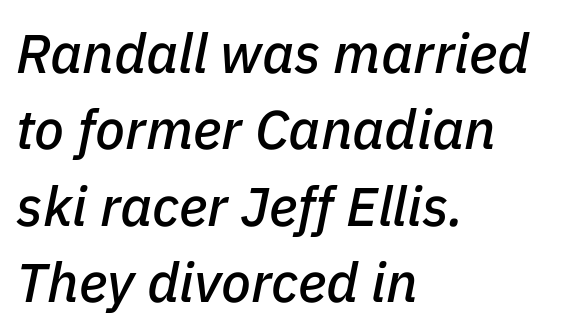
{"italic": "yes", "lean": "right", "slant_degrees": 11, "width": "normal", "stroke_contrast": "low", "x_height": "medium", "monospaced": "no", "underline": "no", "align": "left", "line_spacing": "normal", "line_spacing_ratio": 1.39, "letter_spacing": "normal", "letter_spacing_em": 0.0, "glyph_px": 55}
